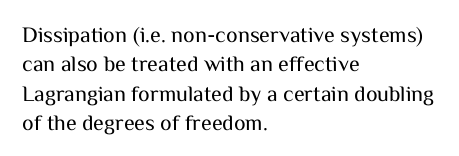
The image shows 22 px text type, upright; set left-aligned, normal line spacing (1.34x), normal letter spacing, not underlined.
